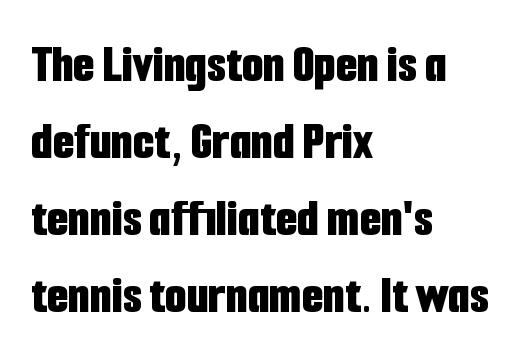
Q: Is the text bold? A: Yes.
Q: Is the text italic (slanted)? A: No, it is upright.
Q: Is the typeface a serif or a sans-serif typeface? A: Sans-serif.
Q: Is the text underlined? A: No.
Q: How is the paragraph aligned? A: Left-aligned.
Q: Is the spacing between letters normal or unusually wide? A: Normal.
Q: Is the spacing between lines tight, normal or loose? A: Normal.
Q: Width (condensed, normal, or wide)? A: Condensed.
Q: Stroke contrast? A: Low.
Q: x-height? A: Medium.
Q: Monospaced? A: No.
